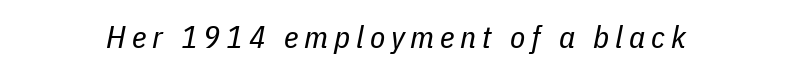
Q: Is the text bold? A: No.
Q: Is the text italic (slanted)? A: Yes, it leans right by about 11 degrees.
Q: Is the text underlined? A: No.
Q: Width (condensed, normal, or wide)? A: Condensed.
Q: Stroke contrast? A: Low.
Q: x-height? A: Medium.
Q: Monospaced? A: No.
